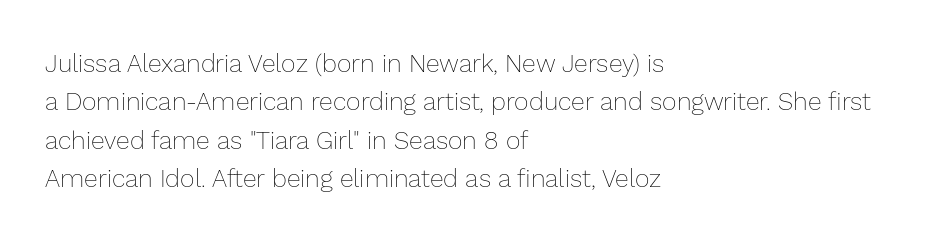
This sample uses an upright cut, with every glyph sitting square on the baseline. The string is rendered with underlining switched off. Tracking value appears to be zero — textbook default spacing. The lines in this sample share a left origin and differ only in where they stop. Vertical spacing — default.
